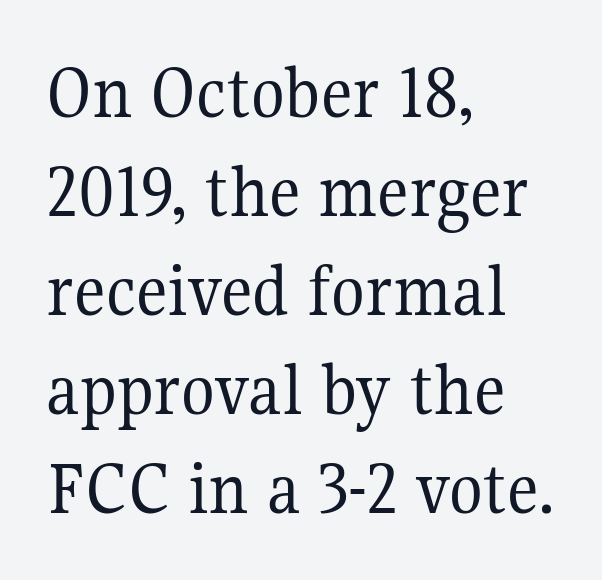
The typeface has the unassuming heft of standard copy or less. In terms of leading, this rendering sits right in the middle. The letters advance in unequal steps, a hallmark of proportional type. Look at the bottom of the vertical strokes: they flare into serifs here. Just letters on the line, the space beneath them empty. Vertical strokes here are truly vertical.
